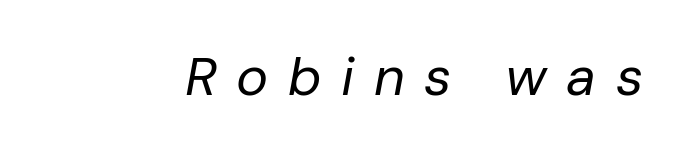
Each row of text sits above clean, open space. The face looks like a standard text weight, possibly lighter. Words appear elongated and porous because spacing is wide. Slant detected: the letters are inclined. The passage shown is typed in a proportional face where columns would drift.
